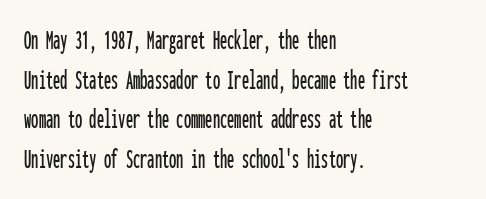
The image shows 29 px condensed sans-serif type, upright, monospaced; set left-aligned, normal line spacing (1.37x), normal letter spacing, not underlined; low stroke contrast and a medium x-height.
